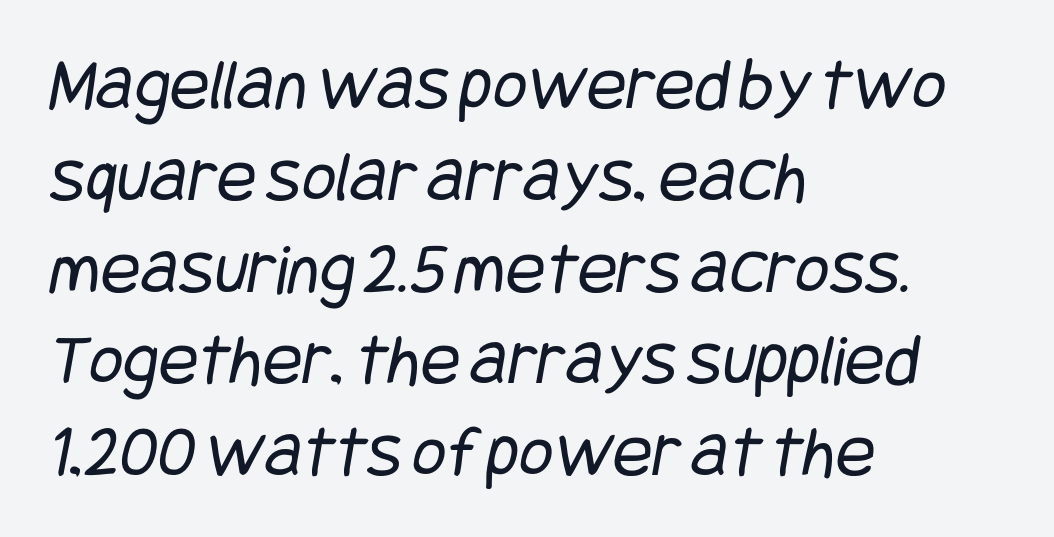
The image shows 74 px regular-weight, condensed sans-serif type; set left-aligned, line spacing 1.24x, normal letter spacing, not underlined; low stroke contrast and a large x-height.
